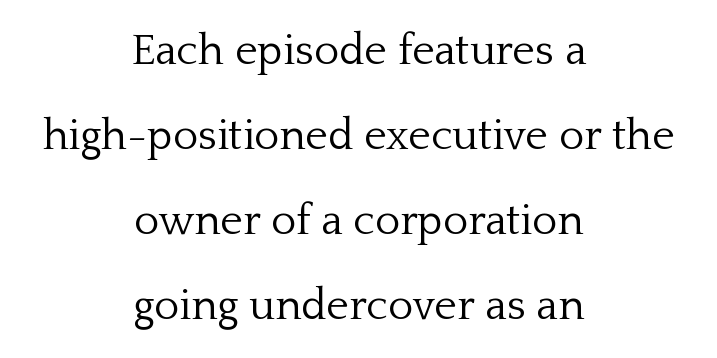
{"serif": "yes", "italic": "no", "bold": "no", "weight": "light", "width": "normal", "stroke_contrast": "low", "x_height": "medium", "monospaced": "no", "underline": "no", "align": "center", "line_spacing": "loose", "line_spacing_ratio": 1.98, "letter_spacing": "normal", "letter_spacing_em": 0.0, "glyph_px": 43}
